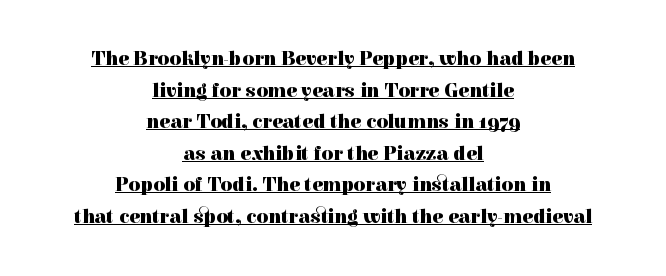
{"italic": "no", "bold": "yes", "underline": "yes", "align": "center", "line_spacing": "normal", "line_spacing_ratio": 1.58, "letter_spacing": "normal", "letter_spacing_em": 0.0, "glyph_px": 20}
